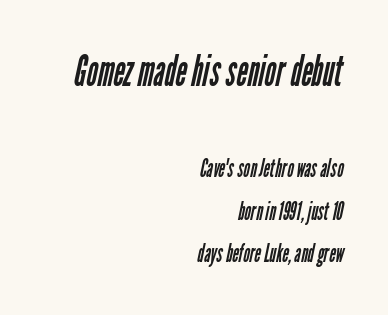
Q: Is the text bold? A: No.
Q: Is the typeface a serif or a sans-serif typeface? A: Sans-serif.
Q: Is the text underlined? A: No.
Q: How is the paragraph aligned? A: Right-aligned.
Q: Is the spacing between letters normal or unusually wide? A: Normal.
Q: Which block of text is set in a larger size, the first (top) or the second (bottom)? A: The first (top) one.
Q: Width (condensed, normal, or wide)? A: Condensed.
Q: Stroke contrast? A: Low.
Q: x-height? A: Medium.
Q: Monospaced? A: No.
